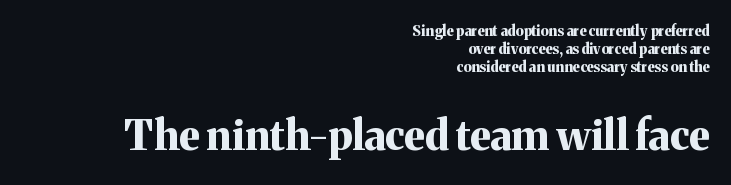
Q: Is the text bold? A: Yes.
Q: Is the text italic (slanted)? A: No, it is upright.
Q: Is the typeface a serif or a sans-serif typeface? A: Serif.
Q: Is the text underlined? A: No.
Q: How is the paragraph aligned? A: Right-aligned.
Q: Is the spacing between letters normal or unusually wide? A: Normal.
Q: Is the spacing between lines tight, normal or loose? A: Normal.
Q: Which block of text is set in a larger size, the first (top) or the second (bottom)? A: The second (bottom) one.
Q: Width (condensed, normal, or wide)? A: Normal.
Q: Stroke contrast? A: Medium.
Q: x-height? A: Medium.
Q: Monospaced? A: No.
